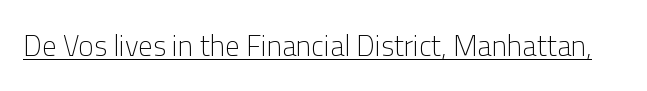
Q: Is the text bold? A: No.
Q: Is the text italic (slanted)? A: No, it is upright.
Q: Is the typeface a serif or a sans-serif typeface? A: Sans-serif.
Q: Is the text underlined? A: Yes.
Q: Is the spacing between letters normal or unusually wide? A: Normal.
Q: Width (condensed, normal, or wide)? A: Normal.
Q: Stroke contrast? A: Low.
Q: x-height? A: Medium.
Q: Monospaced? A: No.
